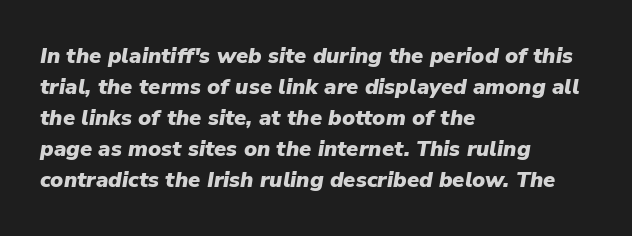
{"italic": "yes", "lean": "right", "slant_degrees": 9, "bold": "yes", "underline": "no", "align": "left", "line_spacing": "normal", "line_spacing_ratio": 1.41, "letter_spacing": "normal", "letter_spacing_em": 0.0, "glyph_px": 22}
